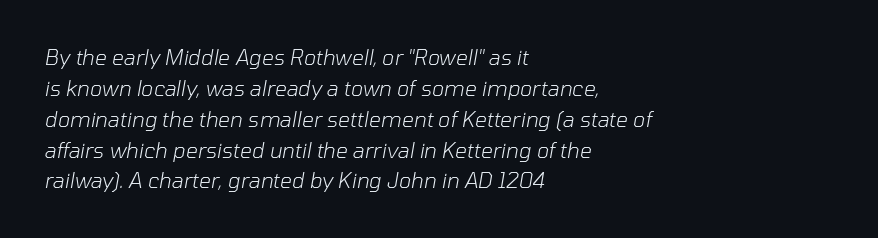
Quick note: italic. The passage shown has conventional tracking throughout. These lines sit exactly where default settings would place them. The face looks like a standard text weight, possibly lighter. Letters rest on an invisible, unmarked baseline.
